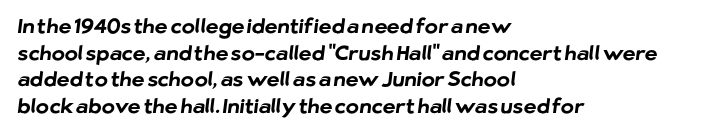
{"bold": "yes", "underline": "no", "align": "left", "line_spacing": "normal", "line_spacing_ratio": 1.33, "letter_spacing": "normal", "letter_spacing_em": 0.0, "glyph_px": 20}
